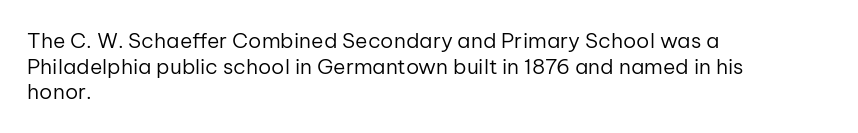
{"italic": "no", "bold": "no", "underline": "no", "align": "left", "line_spacing_ratio": 1.22, "letter_spacing": "normal", "letter_spacing_em": 0.0, "glyph_px": 21}
